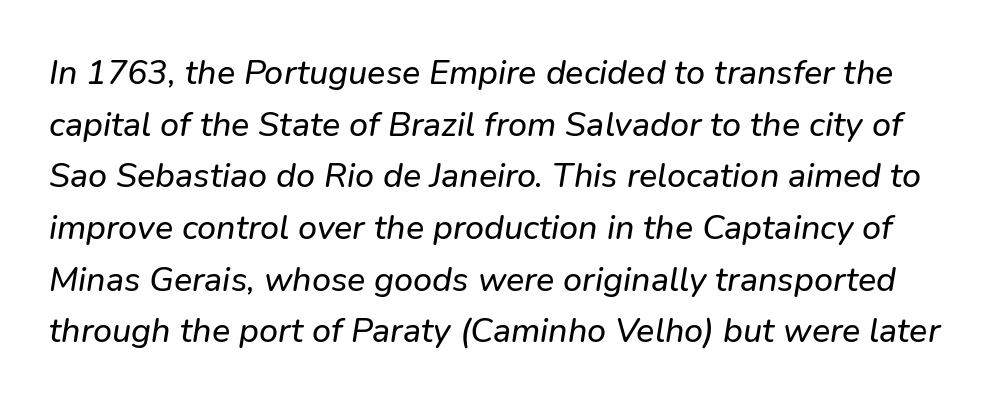
The image shows 34 px sans-serif type; set normal line spacing (1.52x), normal letter spacing, not underlined; low stroke contrast and a medium x-height.
